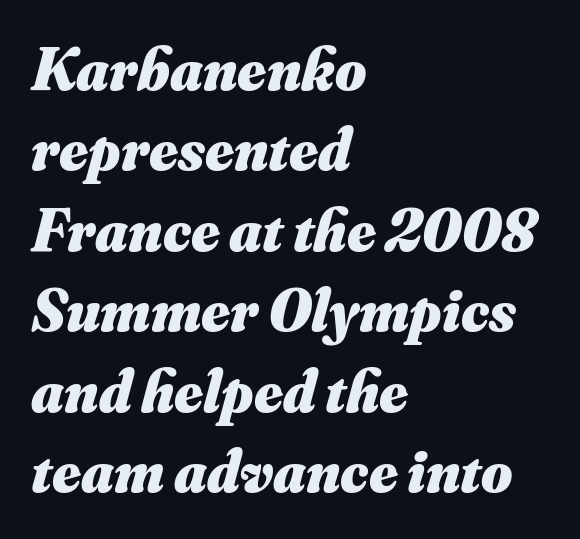
The type is set solid horizontally, with unmodified tracking. A classic flush-left, rag-right setting is used for this passage. An italicized treatment has been applied to the whole sample. Is the type bold? Yes — the strokes are clearly thick and heavy. The letters advance in unequal steps, a hallmark of proportional type. Does the leading feel generous? No, just average.
